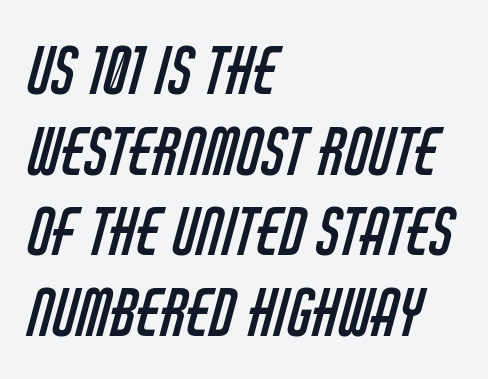
The image shows 64 px regular-weight, condensed sans-serif type; set left-aligned, normal line spacing (1.26x), normal letter spacing, not underlined; low stroke contrast and a large x-height.
